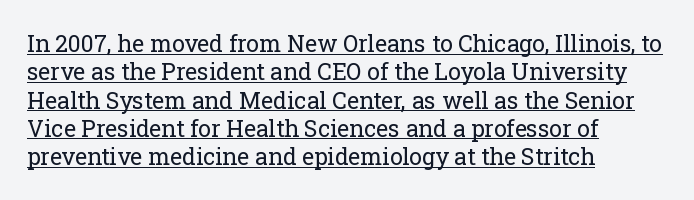
{"italic": "no", "bold": "no", "underline": "yes", "align": "left", "line_spacing_ratio": 1.23, "letter_spacing": "normal", "letter_spacing_em": 0.0, "glyph_px": 23}
